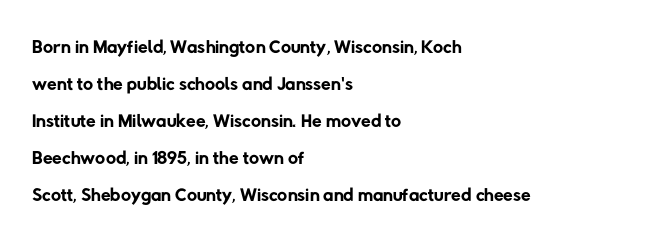
Check under the words: just untouched page. A typesetter would call this zero additional tracking. Nothing sits at the stroke ends, so this counts as sans-serif. Does the copy run flush right? No — it runs flush left. Regarding leading, the lines here are spaced in the standard way. Caption: face not bold, strokes unweighted.
